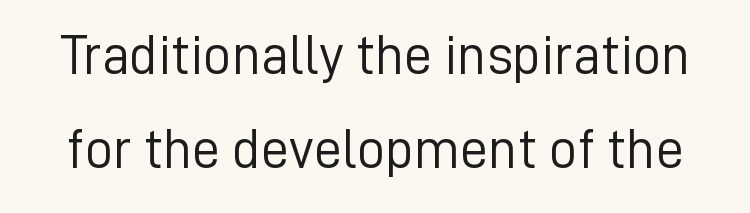
Q: Is the text bold? A: No.
Q: Is the text italic (slanted)? A: No, it is upright.
Q: Is the typeface a serif or a sans-serif typeface? A: Sans-serif.
Q: Is the text underlined? A: No.
Q: Is the spacing between letters normal or unusually wide? A: Normal.
Q: Is the spacing between lines tight, normal or loose? A: Normal.
Q: Width (condensed, normal, or wide)? A: Normal.
Q: Stroke contrast? A: Low.
Q: x-height? A: Medium.
Q: Monospaced? A: No.
